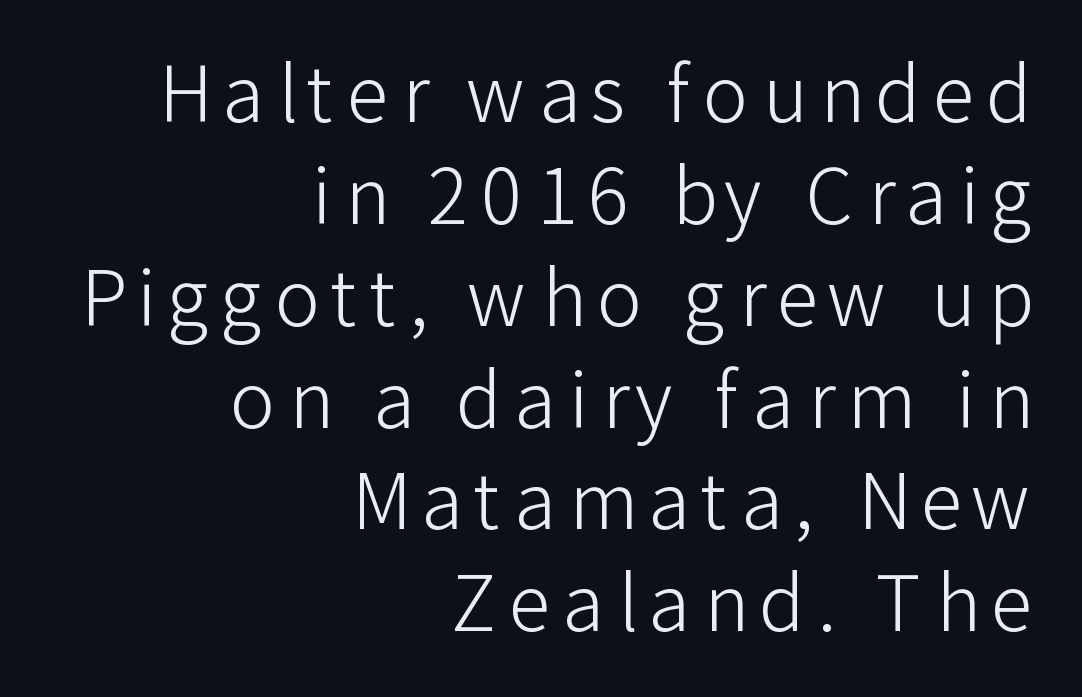
Nothing sits at the stroke ends, so this counts as sans-serif. The characters are drawn with everyday or finer stroke widths. Proportional: the letters do not fall into vertical columns. Compared with a flush-left layout, this one pins lines to the opposite, right side. Evenly set lines give the paragraph a standard silhouette. Posture: upright roman.
